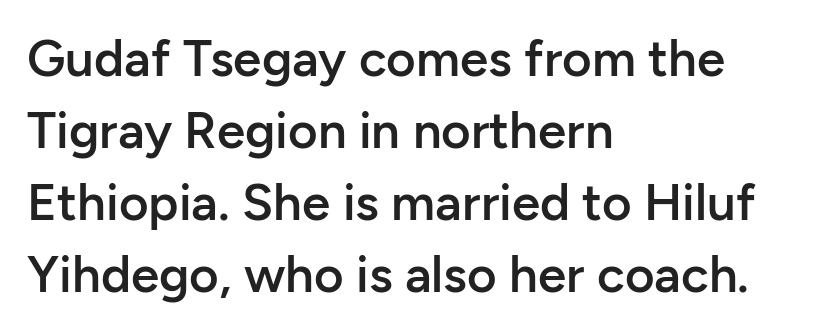
The image shows 51 px semibold sans-serif type, upright; set left-aligned, normal line spacing (1.41x), normal letter spacing, not underlined; low stroke contrast and a medium x-height.
